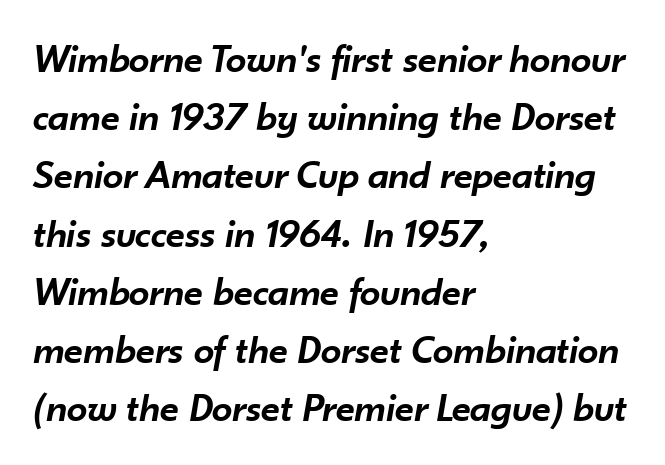
The image shows 41 px semibold type, italic (leaning right); set left-aligned, normal line spacing (1.42x), normal letter spacing, not underlined; low stroke contrast and a small x-height.
